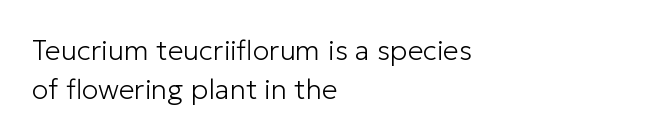
The image shows 28 px light sans-serif type, upright; set left-aligned, normal line spacing (1.41x), normal letter spacing, not underlined; low stroke contrast and a medium x-height.
